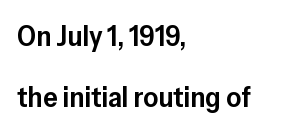
Q: Is the text bold? A: Semi-bold.
Q: Is the text italic (slanted)? A: No, it is upright.
Q: Is the typeface a serif or a sans-serif typeface? A: Sans-serif.
Q: Is the text underlined? A: No.
Q: How is the paragraph aligned? A: Left-aligned.
Q: Is the spacing between letters normal or unusually wide? A: Normal.
Q: Is the spacing between lines tight, normal or loose? A: Loose.
Q: Width (condensed, normal, or wide)? A: Normal.
Q: Stroke contrast? A: Low.
Q: x-height? A: Medium.
Q: Monospaced? A: No.
